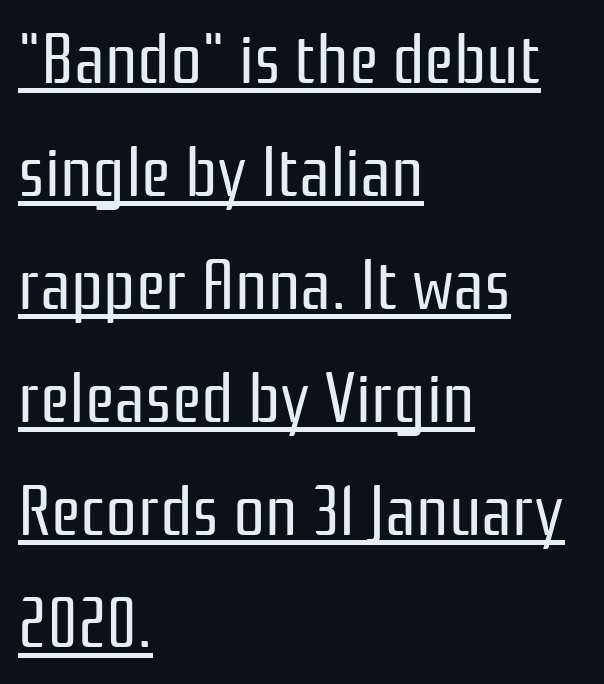
Serifs: no, the terminals of the letterforms are clean. Weight: regular or lighter. Here the glyphs are tracked normally, forming tight word shapes. Horizontal bands of white between lines are of average thickness. Short and long lines alike share a common starting point at left.
